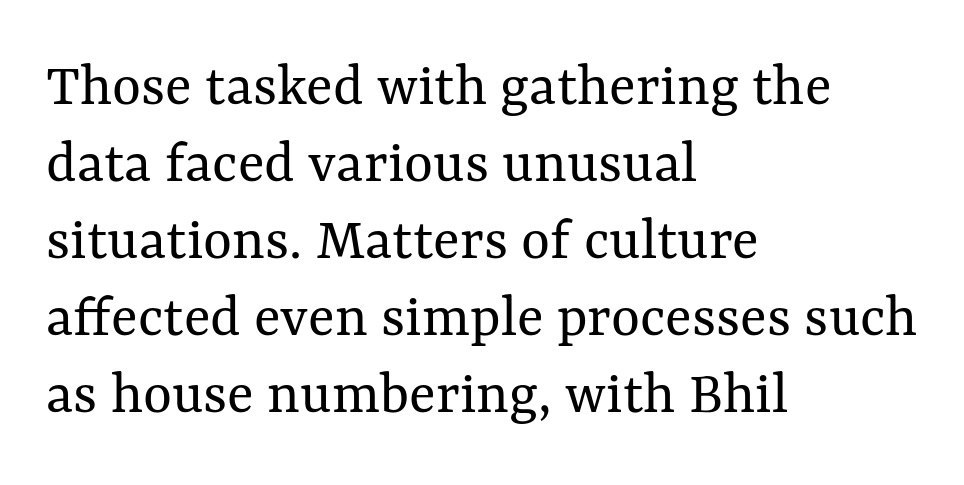
The image shows 62 px regular-weight type, upright; set left-aligned, line spacing 1.24x, normal letter spacing, not underlined; medium stroke contrast and a medium x-height.
